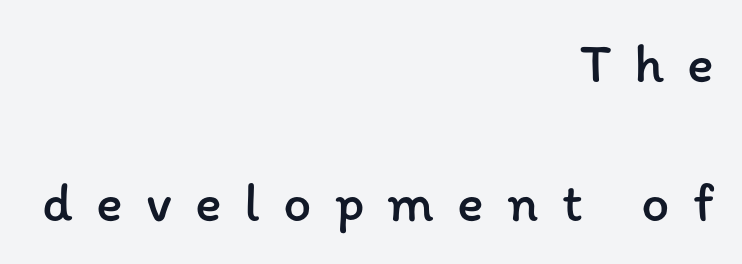
The tracking reads as deliberately expanded to a designer's eye. Does the leading feel generous? Absolutely, it's lavish. The words here are not underlined. Looks like regular typesetting: each glyph gets only the width it needs.
